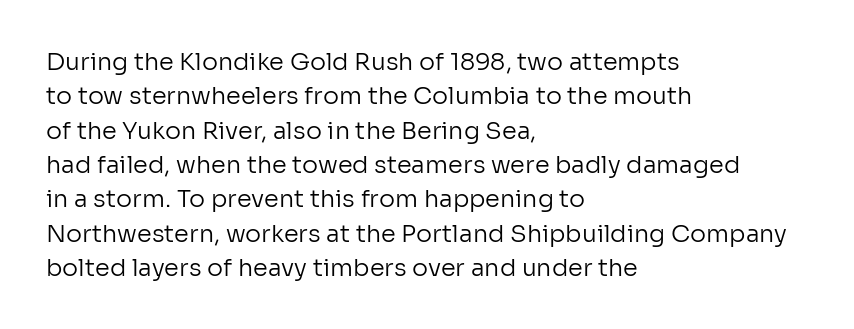
Q: Is the text bold? A: No.
Q: Is the text italic (slanted)? A: No, it is upright.
Q: Is the text underlined? A: No.
Q: How is the paragraph aligned? A: Left-aligned.
Q: Is the spacing between letters normal or unusually wide? A: Normal.
Q: Is the spacing between lines tight, normal or loose? A: Normal.
